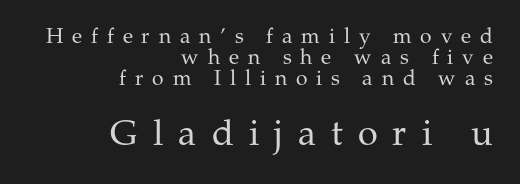
Q: Is the text bold? A: No.
Q: Is the text italic (slanted)? A: No, it is upright.
Q: Is the typeface a serif or a sans-serif typeface? A: Serif.
Q: Is the text underlined? A: No.
Q: How is the paragraph aligned? A: Right-aligned.
Q: Is the spacing between letters normal or unusually wide? A: Unusually wide.
Q: Is the spacing between lines tight, normal or loose? A: Tight.
Q: Which block of text is set in a larger size, the first (top) or the second (bottom)? A: The second (bottom) one.
Q: Width (condensed, normal, or wide)? A: Normal.
Q: Stroke contrast? A: Medium.
Q: x-height? A: Medium.
Q: Monospaced? A: No.
